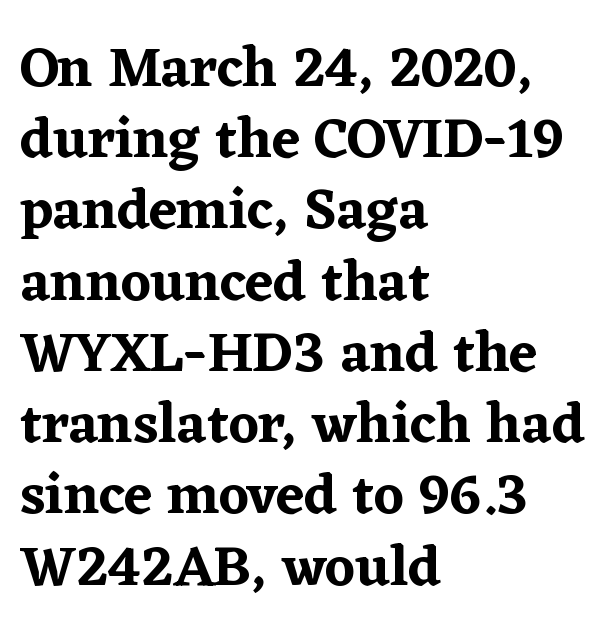
Every row of glyphs begins at an identical x-position on the left. This sample keeps an unexceptional amount of space between lines. These lines are rendered in a variable-pitch font. Every character sits straight up, as roman type does.
